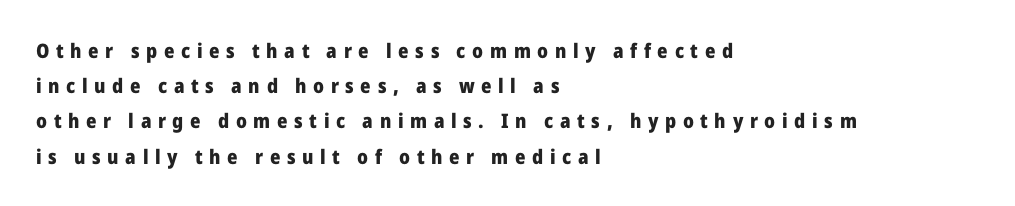
Q: Is the text bold? A: Yes.
Q: Is the text italic (slanted)? A: No, it is upright.
Q: Is the text underlined? A: No.
Q: How is the paragraph aligned? A: Left-aligned.
Q: Is the spacing between letters normal or unusually wide? A: Unusually wide.
